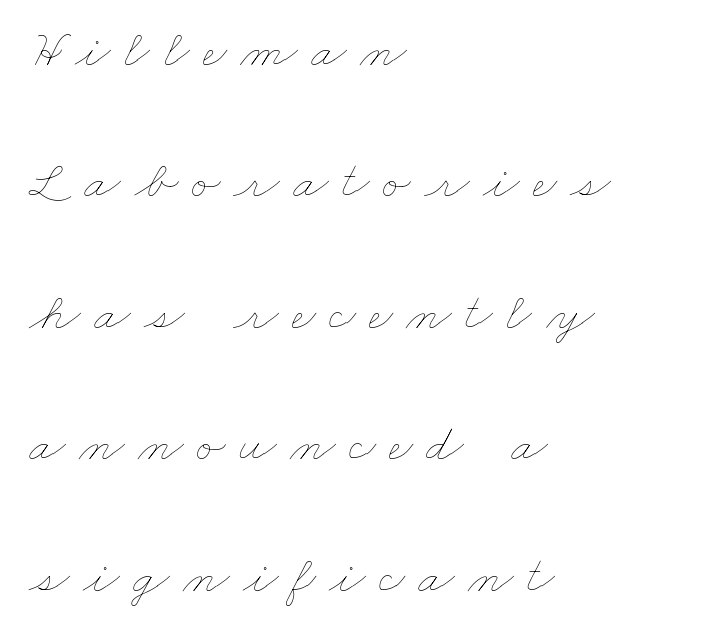
{"bold": "no", "weight": "thin", "width": "wide", "stroke_contrast": "low", "x_height": "small", "monospaced": "no", "underline": "no", "align": "left", "line_spacing": "loose", "line_spacing_ratio": 2.48, "letter_spacing": "wide", "letter_spacing_em": 0.25, "glyph_px": 53}
